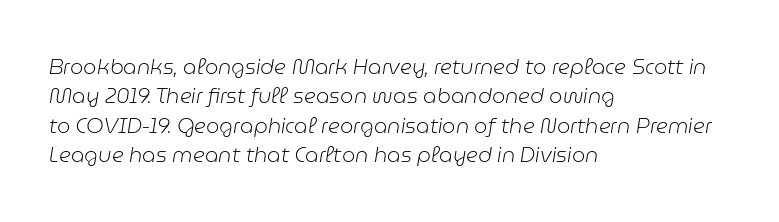
In terms of letterspacing, this is plain default setting. Descenders are the only things crossing below the line. Every character sits at an angle, as italics do. Is the block centered? No — it sits flush against the left margin. Stems here are at most as thick as an everyday book face.
